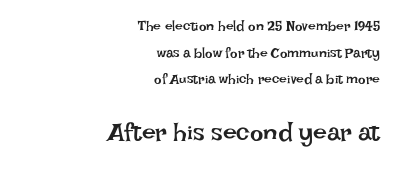
The image shows 25 px text type, upright; set right-aligned, loose line spacing (1.91x), normal letter spacing, not underlined; the second (bottom) block is 1.79x larger.
